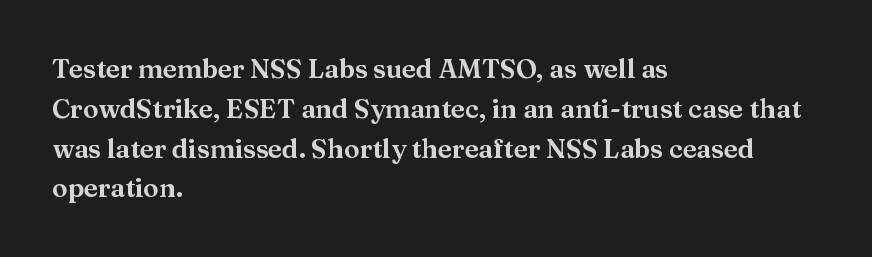
The image shows 26 px text type, upright; set left-aligned, normal line spacing (1.53x), normal letter spacing, not underlined.
